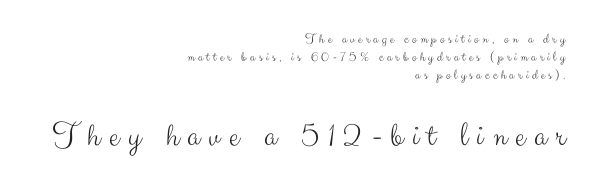
{"serif": "no", "bold": "no", "weight": "light", "width": "normal", "stroke_contrast": "medium", "x_height": "small", "monospaced": "no", "underline": "no", "align": "right", "line_spacing": "normal", "line_spacing_ratio": 1.3, "letter_spacing": "wide", "letter_spacing_em": 0.25, "larger_block": "second", "size_ratio": 2.5, "glyph_px": 35}
